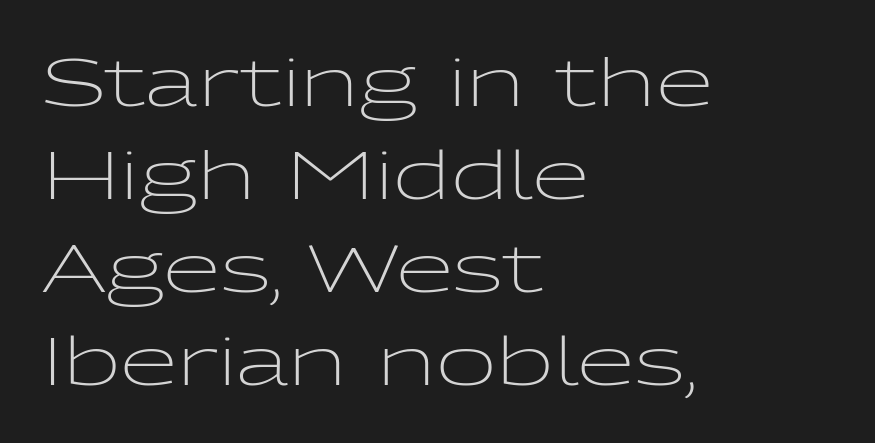
The image shows 66 px light, wide sans-serif type, upright; set left-aligned, normal line spacing (1.41x), normal letter spacing, not underlined; low stroke contrast and a medium x-height.
